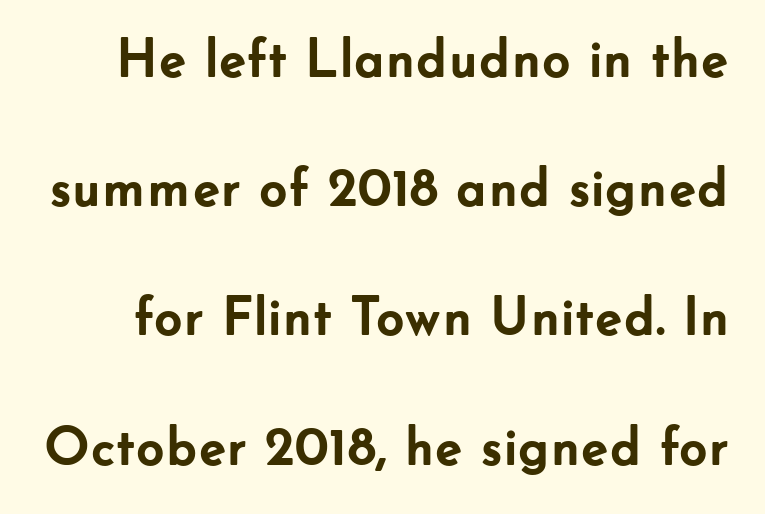
The foot of each line stays bare and open. Does the leading feel generous? Absolutely, it's lavish. Is this a sans? Yes — the strokes have no serifs. Unlike italic type, these characters show no tilt at all. Caption: bold face, heavy strokes. The letters advance in unequal steps, a hallmark of proportional type.
